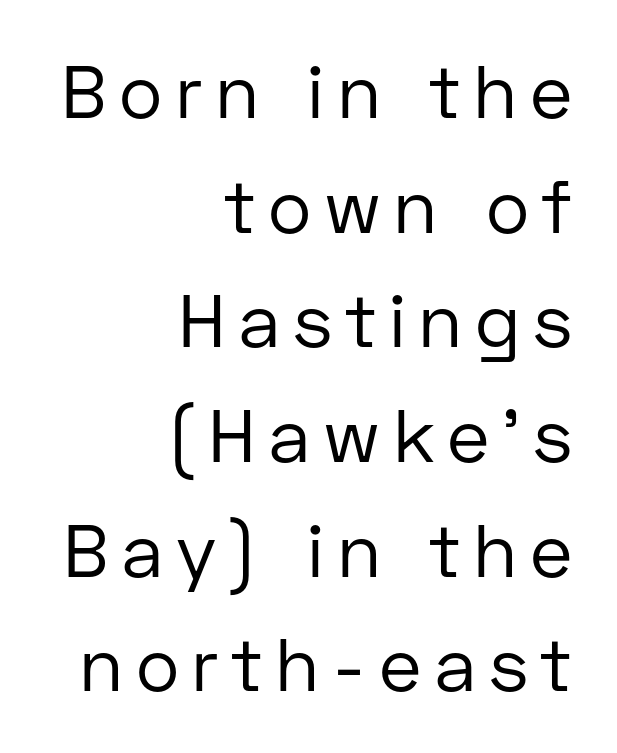
Check under the words: just untouched page. The typesetter chose a ragged-left arrangement here. Regarding serifs, this sample does without them. Ascenders rise straight up at ninety degrees. The rendering uses natural spacing where letterforms have individual widths. Stem width sits at or under what a default text font uses.
